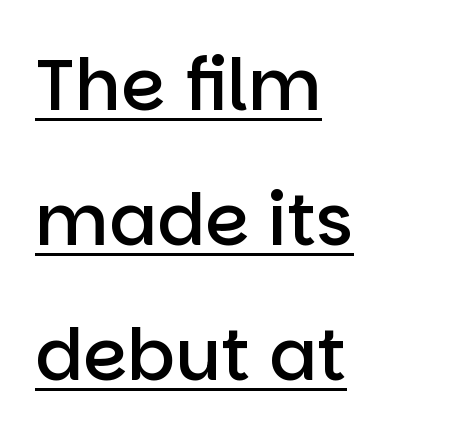
Q: Is the text bold? A: Semi-bold.
Q: Is the text italic (slanted)? A: No, it is upright.
Q: Is the typeface a serif or a sans-serif typeface? A: Sans-serif.
Q: Is the text underlined? A: Yes.
Q: How is the paragraph aligned? A: Left-aligned.
Q: Is the spacing between letters normal or unusually wide? A: Normal.
Q: Is the spacing between lines tight, normal or loose? A: Loose.
Q: Width (condensed, normal, or wide)? A: Normal.
Q: Stroke contrast? A: Low.
Q: x-height? A: Large.
Q: Monospaced? A: No.
